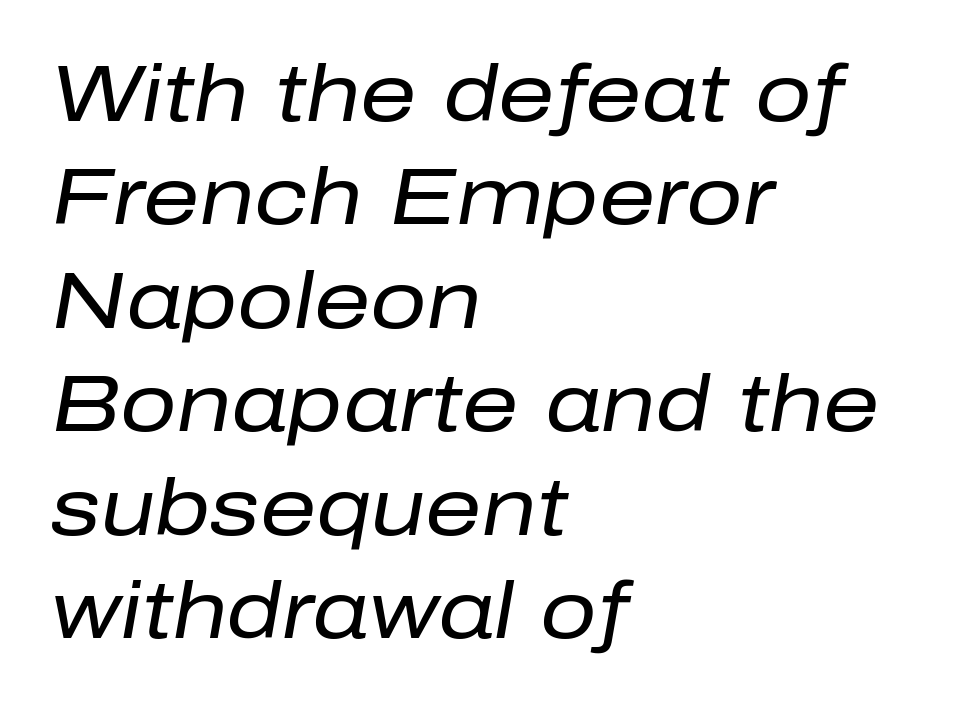
The image shows 79 px regular-weight type, italic (leaning right); set left-aligned, normal line spacing (1.31x), normal letter spacing, not underlined; low stroke contrast and a medium x-height.
